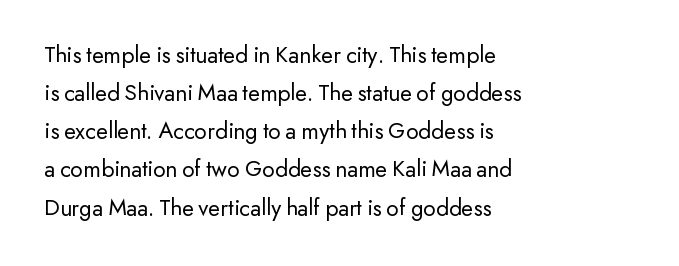
Is there much room between lines? A standard amount, neither cramped nor airy. A roman cut, with each character standing at attention. How are the letters spaced? Ordinarily, with no added tracking. This rendering features lettering with no underline. The paragraph shown leans on its left margin. The weight tops out at a normal text grade.
